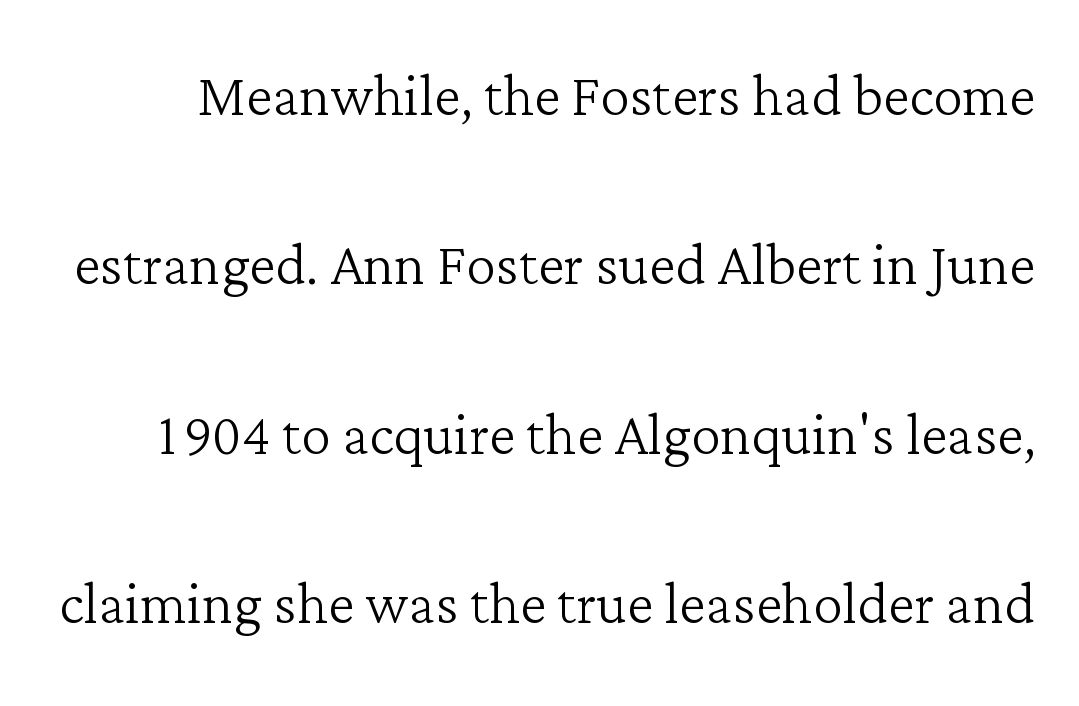
{"serif": "yes", "italic": "no", "bold": "no", "weight": "light", "width": "normal", "stroke_contrast": "low", "x_height": "medium", "monospaced": "no", "underline": "no", "line_spacing": "loose", "line_spacing_ratio": 2.26, "letter_spacing": "normal", "letter_spacing_em": 0.0, "glyph_px": 75}
